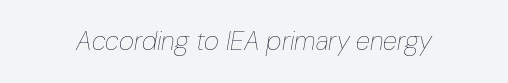
{"italic": "yes", "lean": "right", "slant_degrees": 10, "bold": "no", "underline": "no", "letter_spacing": "normal", "letter_spacing_em": 0.0, "glyph_px": 26}
